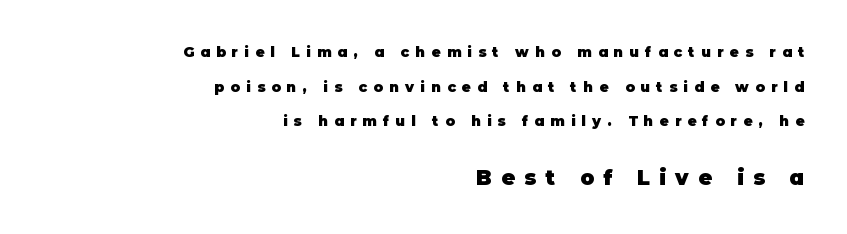
The image shows 21 px bold type, upright; set right-aligned, loose line spacing (2.47x), unusually wide letter spacing (+0.44 em), not underlined; the second (bottom) block is 1.5x larger.
